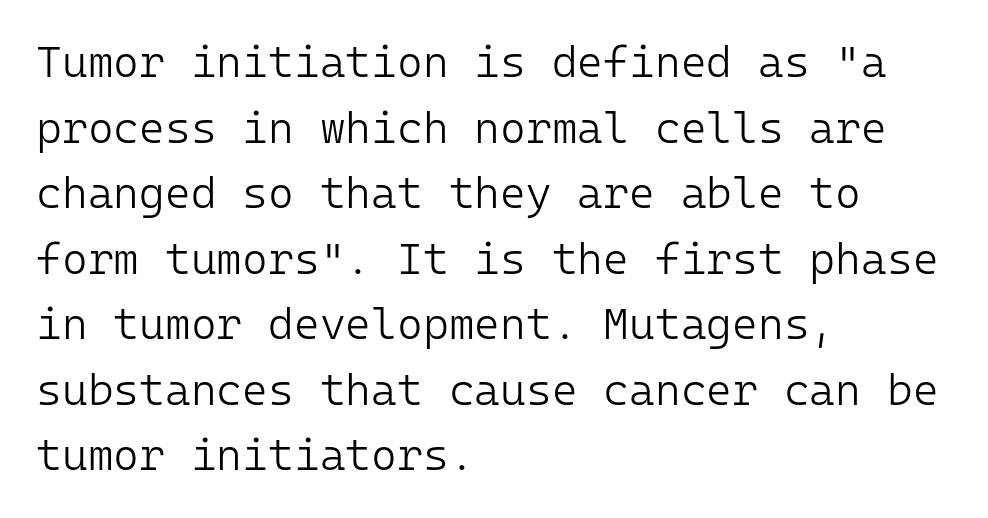
Q: Is the text bold? A: No.
Q: Is the text italic (slanted)? A: No, it is upright.
Q: Is the typeface a serif or a sans-serif typeface? A: Sans-serif.
Q: Is the text underlined? A: No.
Q: How is the paragraph aligned? A: Left-aligned.
Q: Is the spacing between letters normal or unusually wide? A: Normal.
Q: Is the spacing between lines tight, normal or loose? A: Normal.
Q: Width (condensed, normal, or wide)? A: Normal.
Q: Stroke contrast? A: Low.
Q: x-height? A: Medium.
Q: Monospaced? A: Yes.
